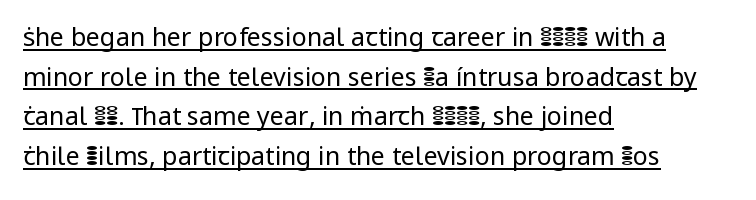
Teacher's note: observe the even left margin — that is flush-left alignment. Notice how a bar underscores the lettering throughout. Is there any slant? The stems are plumb. The rendering keeps characters at their native spacing. If you measured baseline to baseline, you'd find a middling distance.
